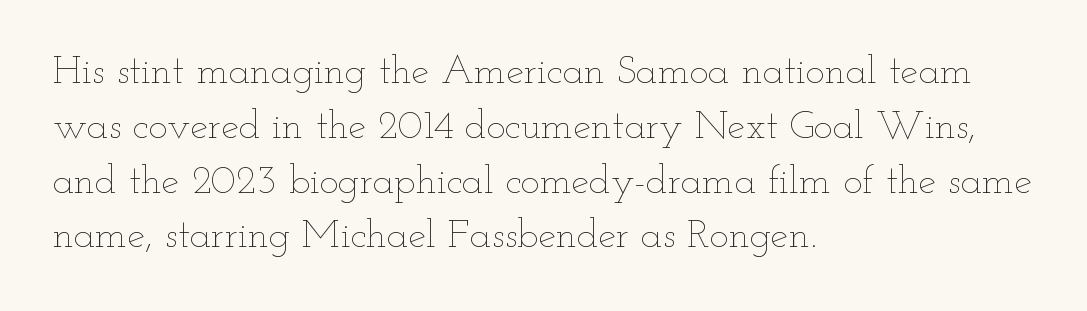
The image shows 40 px thin, wide type, upright; set left-aligned, normal line spacing (1.37x), normal letter spacing, not underlined; low stroke contrast and a small x-height.
